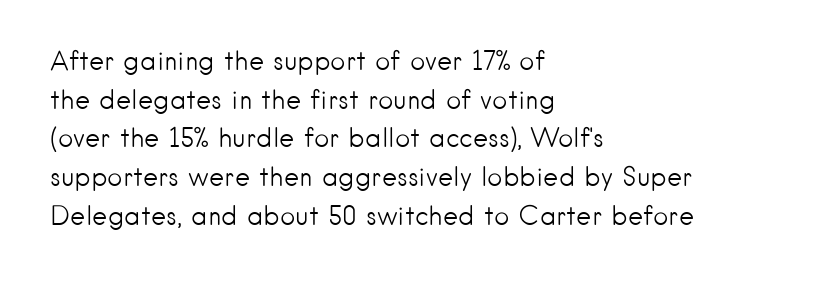
{"italic": "no", "bold": "no", "underline": "no", "align": "left", "line_spacing": "normal", "line_spacing_ratio": 1.49, "letter_spacing": "normal", "letter_spacing_em": 0.0, "glyph_px": 26}
